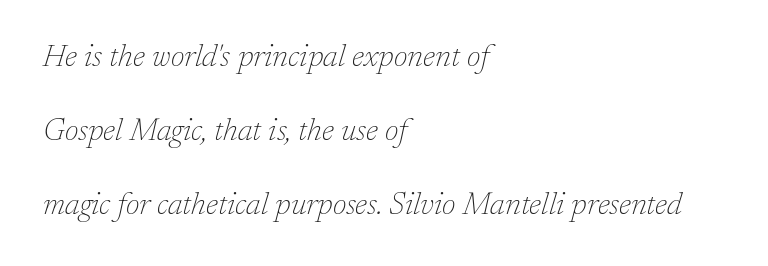
Q: Is the text bold? A: No.
Q: Is the text italic (slanted)? A: Yes, it leans right by about 17 degrees.
Q: Is the typeface a serif or a sans-serif typeface? A: Serif.
Q: Is the text underlined? A: No.
Q: How is the paragraph aligned? A: Left-aligned.
Q: Is the spacing between letters normal or unusually wide? A: Normal.
Q: Is the spacing between lines tight, normal or loose? A: Loose.
Q: Width (condensed, normal, or wide)? A: Normal.
Q: Stroke contrast? A: Low.
Q: x-height? A: Medium.
Q: Monospaced? A: No.
